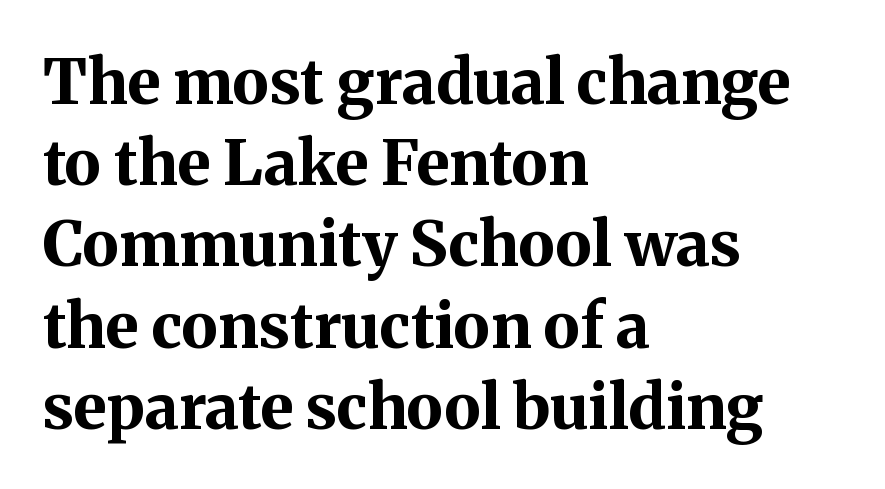
{"serif": "yes", "italic": "no", "bold": "yes", "weight": "bold", "width": "normal", "stroke_contrast": "medium", "x_height": "medium", "monospaced": "no", "underline": "no", "align": "left", "line_spacing": "normal", "line_spacing_ratio": 1.31, "letter_spacing": "normal", "letter_spacing_em": 0.0, "glyph_px": 62}
